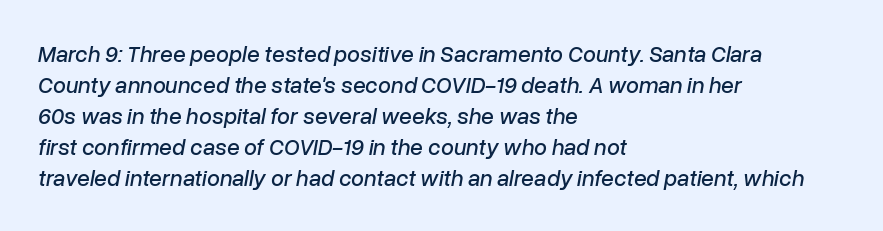
{"italic": "yes", "lean": "right", "slant_degrees": 10, "underline": "no", "align": "left", "line_spacing": "normal", "line_spacing_ratio": 1.35, "letter_spacing": "normal", "letter_spacing_em": 0.0, "glyph_px": 23}
